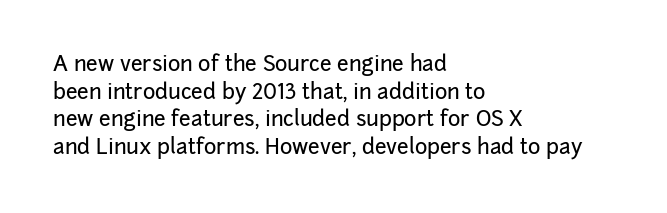
Q: Is the text italic (slanted)? A: No, it is upright.
Q: Is the text underlined? A: No.
Q: How is the paragraph aligned? A: Left-aligned.
Q: Is the spacing between letters normal or unusually wide? A: Normal.
Q: Is the spacing between lines tight, normal or loose? A: Normal.
